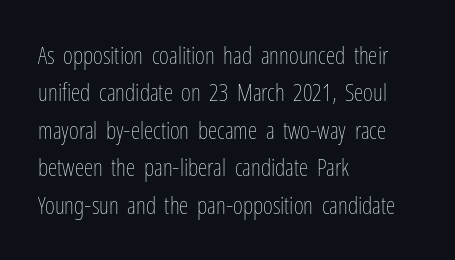
Q: Is the text bold? A: No.
Q: Is the text italic (slanted)? A: No, it is upright.
Q: Is the text underlined? A: No.
Q: How is the paragraph aligned? A: Left-aligned.
Q: Is the spacing between letters normal or unusually wide? A: Normal.
Q: Is the spacing between lines tight, normal or loose? A: Normal.
